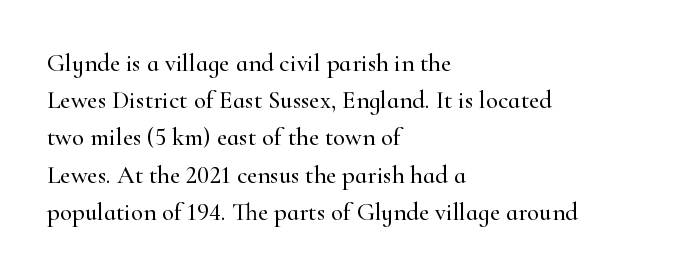
The image shows 25 px text type, upright; set left-aligned, normal line spacing (1.49x), normal letter spacing, not underlined.
